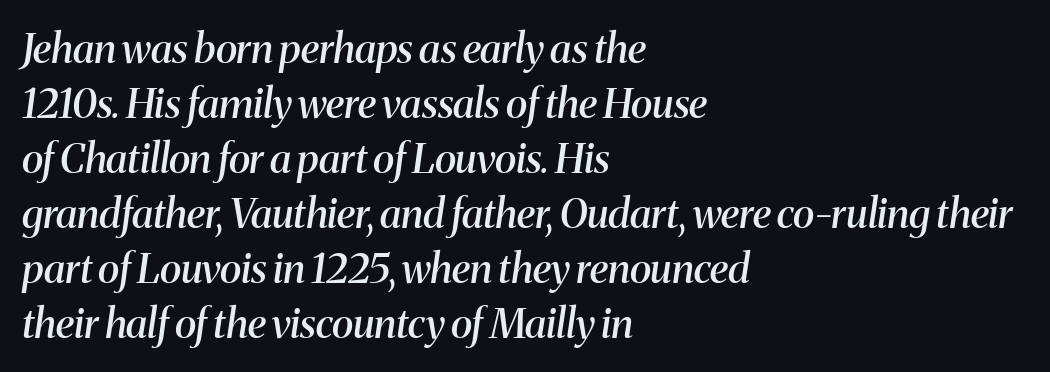
The glyphs have the mass of a demibold cut, below bold. The area under the type is left untouched. The face used here is rendered with its standard letterfit. A typesetter would mark this as italic.
